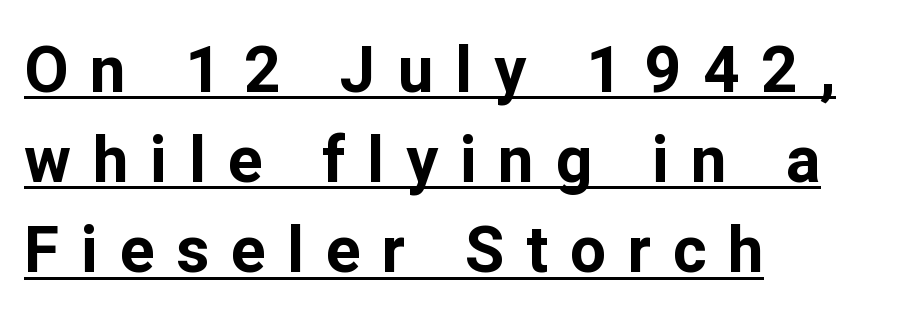
Q: Is the text bold? A: Yes.
Q: Is the text italic (slanted)? A: No, it is upright.
Q: Is the typeface a serif or a sans-serif typeface? A: Sans-serif.
Q: Is the text underlined? A: Yes.
Q: How is the paragraph aligned? A: Left-aligned.
Q: Is the spacing between letters normal or unusually wide? A: Unusually wide.
Q: Is the spacing between lines tight, normal or loose? A: Normal.
Q: Width (condensed, normal, or wide)? A: Normal.
Q: Stroke contrast? A: Low.
Q: x-height? A: Medium.
Q: Monospaced? A: No.
